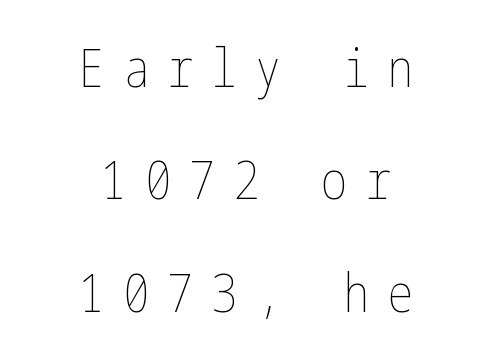
Q: Is the text bold? A: No.
Q: Is the text italic (slanted)? A: No, it is upright.
Q: Is the text underlined? A: No.
Q: How is the paragraph aligned? A: Centered.
Q: Is the spacing between letters normal or unusually wide? A: Unusually wide.
Q: Is the spacing between lines tight, normal or loose? A: Loose.
Q: Width (condensed, normal, or wide)? A: Condensed.
Q: Stroke contrast? A: Low.
Q: x-height? A: Medium.
